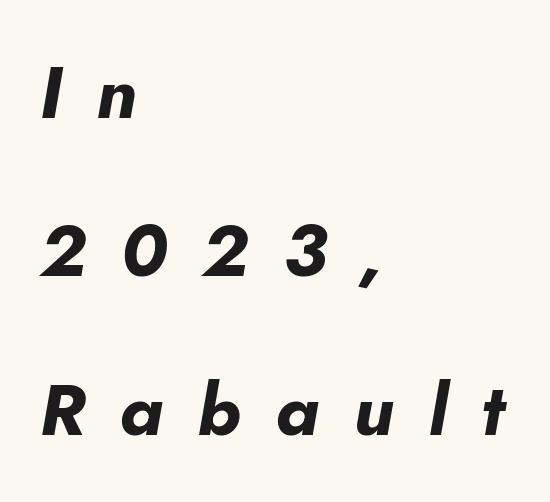
{"italic": "yes", "lean": "right", "slant_degrees": 5, "bold": "yes", "weight": "bold", "width": "normal", "stroke_contrast": "low", "x_height": "small", "monospaced": "no", "underline": "no", "align": "left", "line_spacing": "loose", "line_spacing_ratio": 2.17, "letter_spacing": "wide", "letter_spacing_em": 0.47, "glyph_px": 73}
